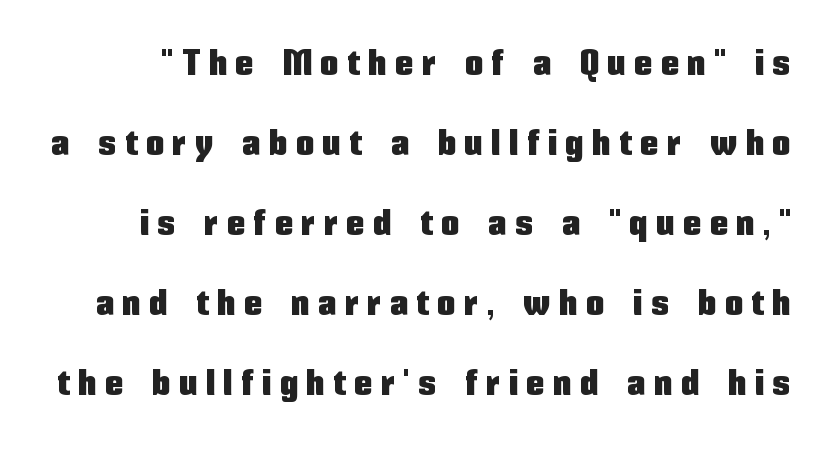
{"serif": "no", "italic": "no", "width": "condensed", "stroke_contrast": "low", "x_height": "medium", "monospaced": "no", "underline": "no", "line_spacing": "loose", "line_spacing_ratio": 2.22, "letter_spacing": "wide", "letter_spacing_em": 0.25, "glyph_px": 36}
